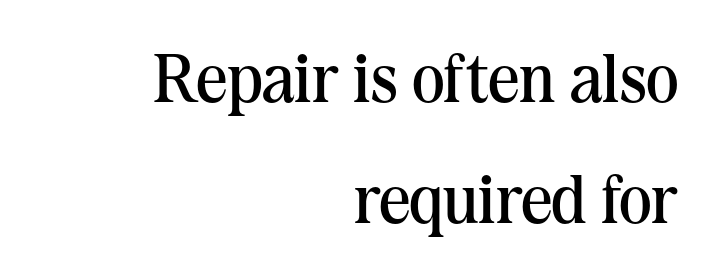
{"serif": "yes", "italic": "no", "bold": "no", "weight": "regular", "width": "normal", "stroke_contrast": "medium", "x_height": "medium", "monospaced": "no", "underline": "no", "align": "right", "line_spacing_ratio": 1.75, "letter_spacing": "normal", "letter_spacing_em": 0.0, "glyph_px": 69}
